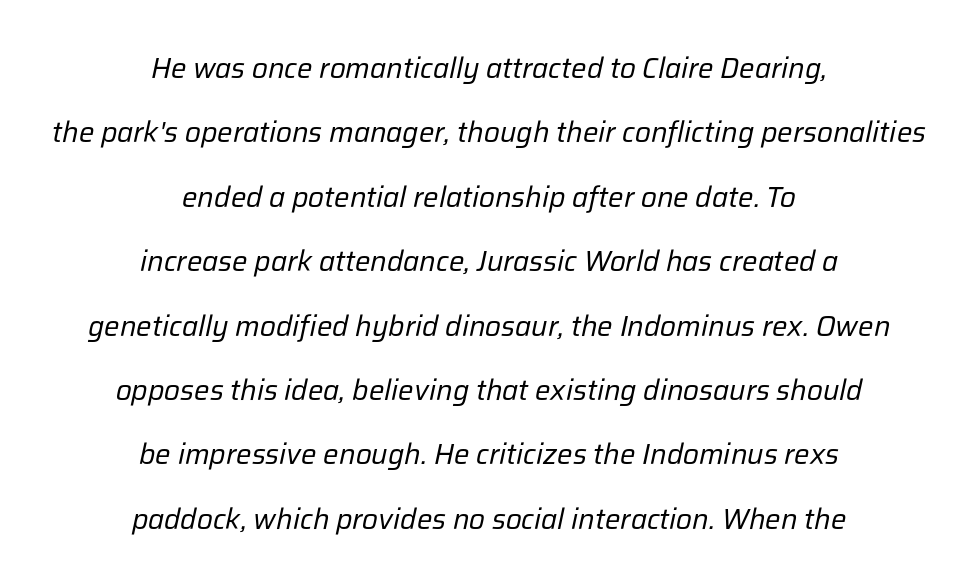
Q: Is the text bold? A: No.
Q: Is the text italic (slanted)? A: Yes, it leans right by about 12 degrees.
Q: Is the text underlined? A: No.
Q: How is the paragraph aligned? A: Centered.
Q: Is the spacing between letters normal or unusually wide? A: Normal.
Q: Is the spacing between lines tight, normal or loose? A: Loose.
Q: Width (condensed, normal, or wide)? A: Normal.
Q: Stroke contrast? A: Low.
Q: x-height? A: Medium.
Q: Monospaced? A: No.
